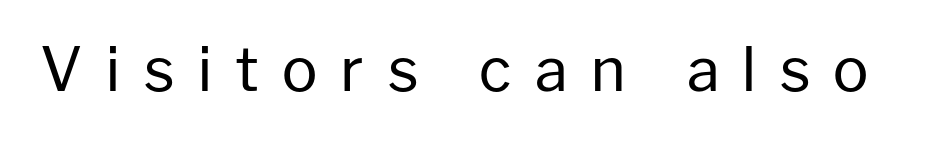
Q: Is the text bold? A: No.
Q: Is the text italic (slanted)? A: No, it is upright.
Q: Is the typeface a serif or a sans-serif typeface? A: Sans-serif.
Q: Is the text underlined? A: No.
Q: Is the spacing between letters normal or unusually wide? A: Unusually wide.
Q: Width (condensed, normal, or wide)? A: Normal.
Q: Stroke contrast? A: Low.
Q: x-height? A: Medium.
Q: Monospaced? A: No.
